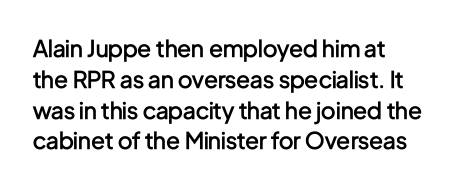
{"italic": "no", "bold": "semi", "underline": "no", "line_spacing": "normal", "line_spacing_ratio": 1.34, "letter_spacing": "normal", "letter_spacing_em": 0.0, "glyph_px": 23}
